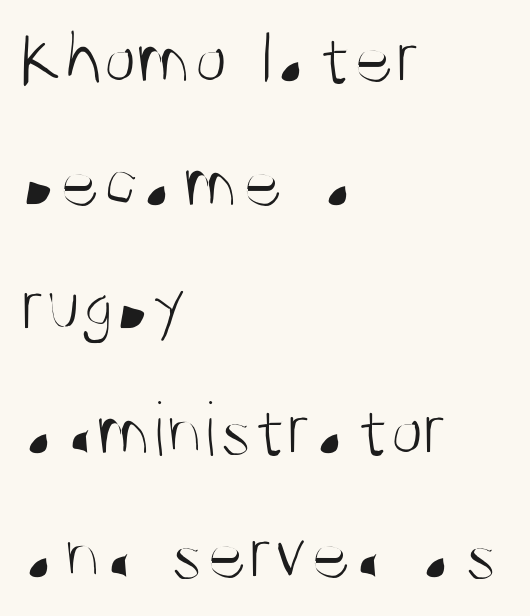
{"serif": "no", "italic": "no", "bold": "no", "weight": "light", "width": "condensed", "stroke_contrast": "medium", "x_height": "large", "monospaced": "no", "underline": "no", "align": "left", "line_spacing": "normal", "line_spacing_ratio": 1.59, "letter_spacing": "normal", "letter_spacing_em": 0.0, "glyph_px": 78}
